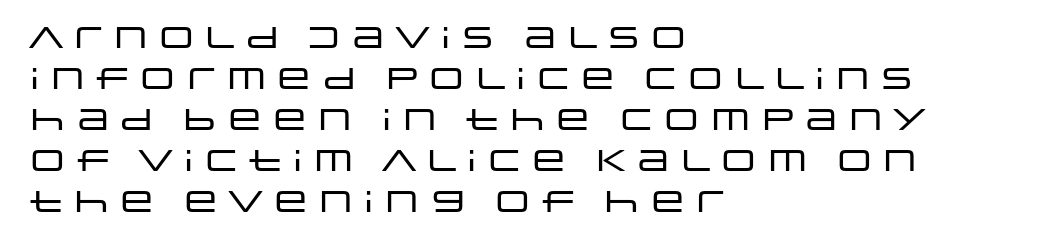
Honestly, the row spacing looks completely unremarkable. Characters follow at the spacing the type designer built in. A bare baseline throughout the passage. Each letter keeps its own natural width here, so spacing adapts to shape. These lines were composed using upright roman letters. Layout note: lines flush left.
